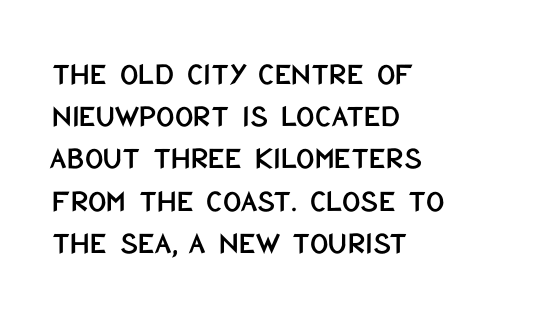
The image shows 32 px condensed sans-serif type, upright; set left-aligned, normal line spacing (1.32x), normal letter spacing, not underlined; low stroke contrast and a large x-height.
